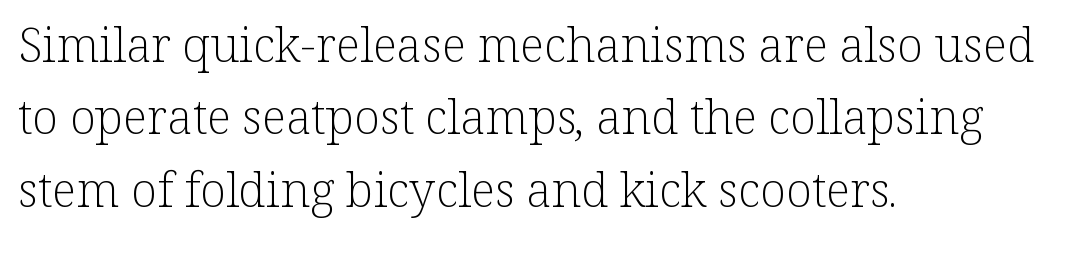
{"serif": "yes", "italic": "no", "bold": "no", "weight": "light", "width": "normal", "stroke_contrast": "low", "x_height": "medium", "monospaced": "no", "underline": "no", "align": "left", "line_spacing": "normal", "line_spacing_ratio": 1.51, "letter_spacing": "normal", "letter_spacing_em": 0.0, "glyph_px": 48}
